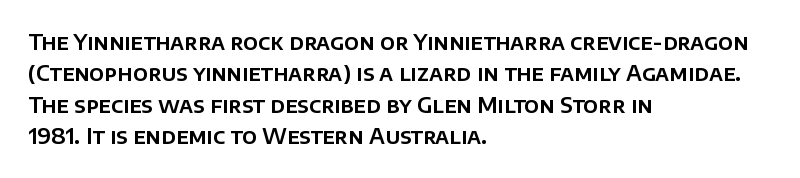
Q: Is the text italic (slanted)? A: No, it is upright.
Q: Is the text underlined? A: No.
Q: How is the paragraph aligned? A: Left-aligned.
Q: Is the spacing between letters normal or unusually wide? A: Normal.
Q: Is the spacing between lines tight, normal or loose? A: Normal.
